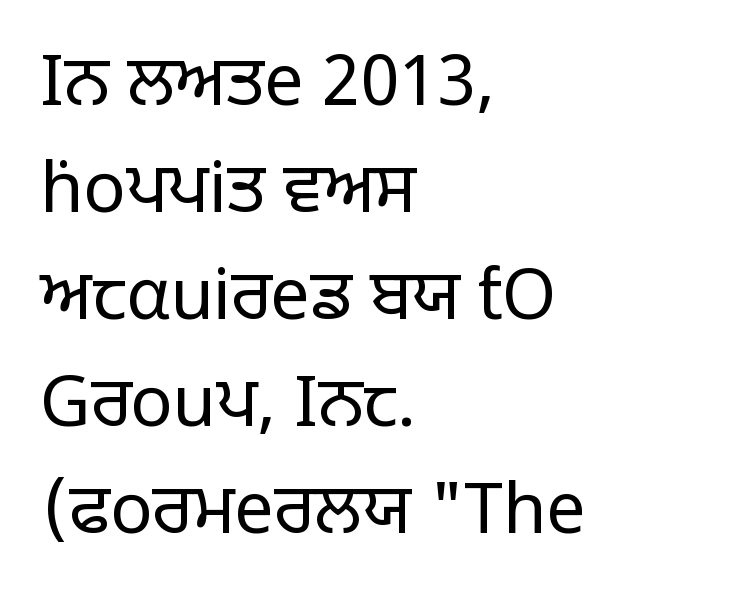
{"serif": "no", "italic": "no", "bold": "no", "weight": "regular", "width": "normal", "stroke_contrast": "low", "x_height": "large", "monospaced": "no", "underline": "no", "align": "left", "line_spacing": "normal", "line_spacing_ratio": 1.53, "letter_spacing": "normal", "letter_spacing_em": 0.0, "glyph_px": 70}
